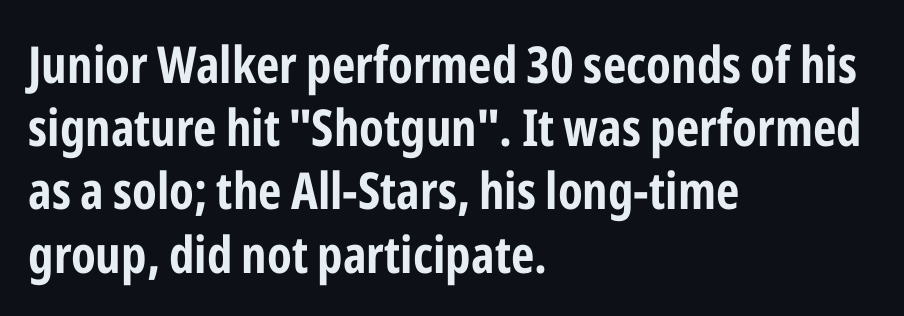
Q: Is the text bold? A: Yes.
Q: Is the text italic (slanted)? A: No, it is upright.
Q: Is the typeface a serif or a sans-serif typeface? A: Sans-serif.
Q: Is the text underlined? A: No.
Q: How is the paragraph aligned? A: Left-aligned.
Q: Is the spacing between letters normal or unusually wide? A: Normal.
Q: Width (condensed, normal, or wide)? A: Condensed.
Q: Stroke contrast? A: Low.
Q: x-height? A: Medium.
Q: Monospaced? A: No.
